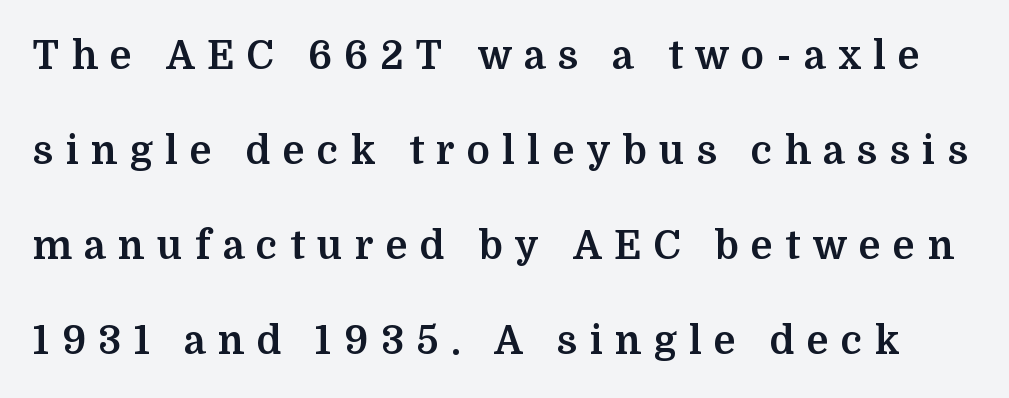
The image shows 39 px bold serif type, upright; set loose line spacing (2.44x), unusually wide letter spacing (+0.32 em), not underlined; medium stroke contrast and a medium x-height.
